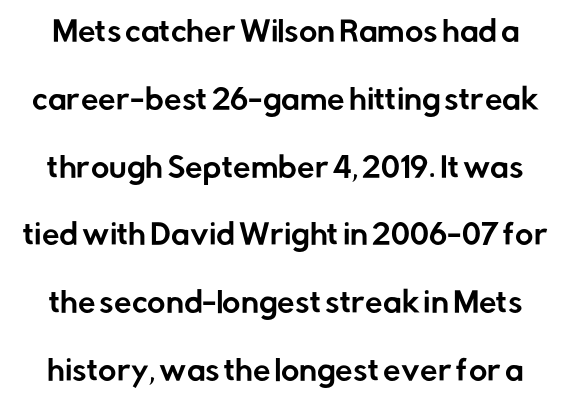
The image shows 28 px sans-serif type, upright; set loose line spacing (2.42x), normal letter spacing, not underlined; low stroke contrast and a medium x-height.
